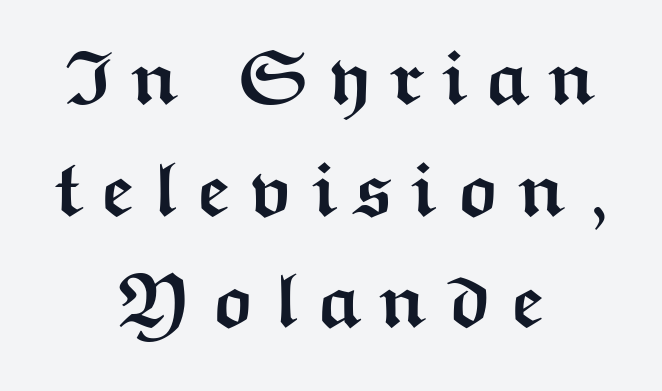
Q: Is the text bold? A: Yes.
Q: Is the text italic (slanted)? A: No, it is upright.
Q: Is the typeface a serif or a sans-serif typeface? A: Sans-serif.
Q: Is the text underlined? A: No.
Q: How is the paragraph aligned? A: Centered.
Q: Is the spacing between letters normal or unusually wide? A: Unusually wide.
Q: Is the spacing between lines tight, normal or loose? A: Normal.
Q: Width (condensed, normal, or wide)? A: Wide.
Q: Stroke contrast? A: Medium.
Q: x-height? A: Medium.
Q: Monospaced? A: No.
